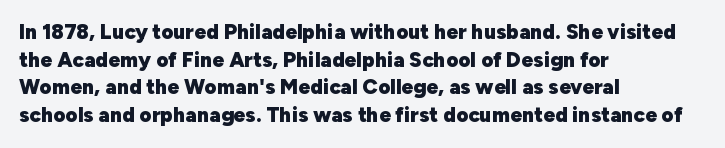
{"italic": "no", "bold": "yes", "underline": "no", "align": "left", "line_spacing": "normal", "line_spacing_ratio": 1.32, "letter_spacing": "normal", "letter_spacing_em": 0.0, "glyph_px": 21}
